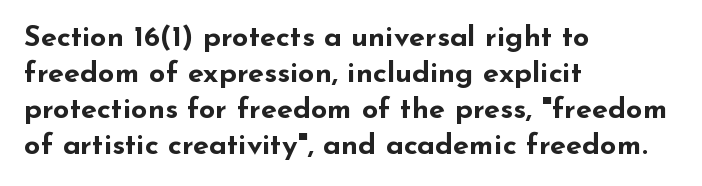
{"serif": "no", "italic": "no", "bold": "yes", "weight": "bold", "width": "wide", "stroke_contrast": "low", "x_height": "small", "monospaced": "no", "underline": "no", "align": "left", "line_spacing_ratio": 1.24, "letter_spacing": "normal", "letter_spacing_em": 0.0, "glyph_px": 29}
